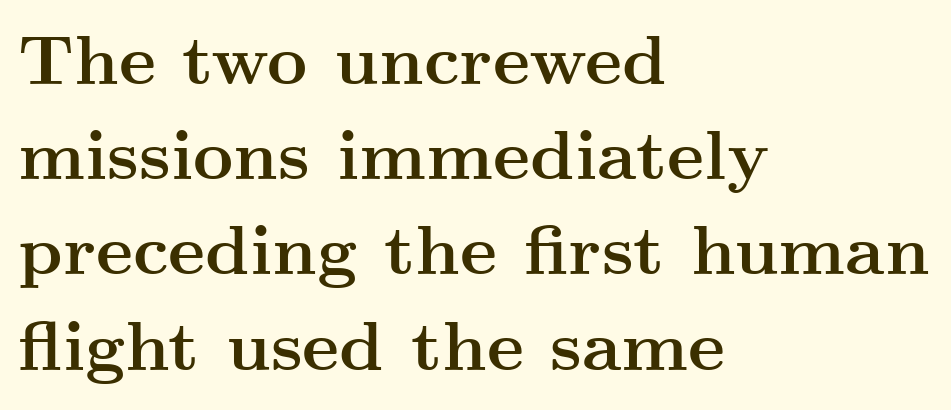
The image shows 70 px semibold, wide serif type, upright; set left-aligned, normal line spacing (1.36x), normal letter spacing, not underlined; medium stroke contrast and a small x-height.
